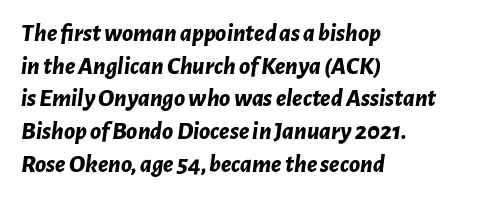
Each line starts at the same left margin while the right side varies. Glance below the letters and you will spot only blank space. Would a proofreader flag this as italicized? Yes. Glyph-to-glyph distance matches everyday printed text.
